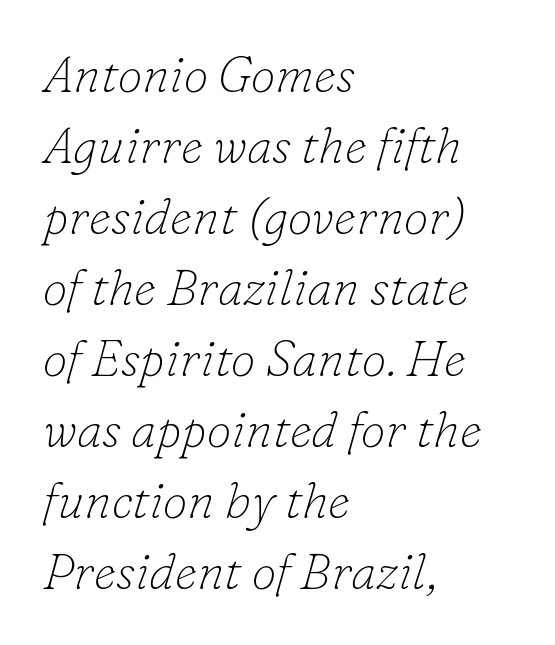
The image shows 50 px thin serif type, italic (leaning right); set left-aligned, normal line spacing (1.42x), normal letter spacing, not underlined; low stroke contrast and a small x-height.
